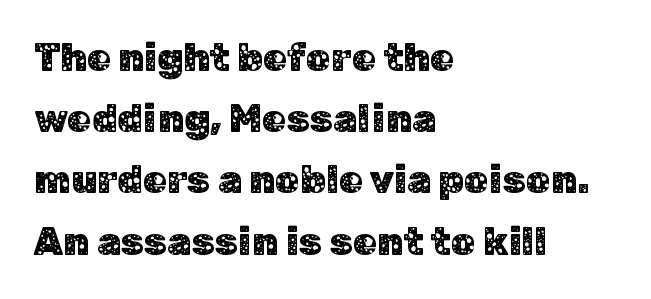
{"serif": "no", "italic": "no", "width": "normal", "stroke_contrast": "low", "x_height": "medium", "monospaced": "no", "underline": "no", "align": "left", "line_spacing": "normal", "line_spacing_ratio": 1.57, "letter_spacing": "normal", "letter_spacing_em": 0.0, "glyph_px": 39}
